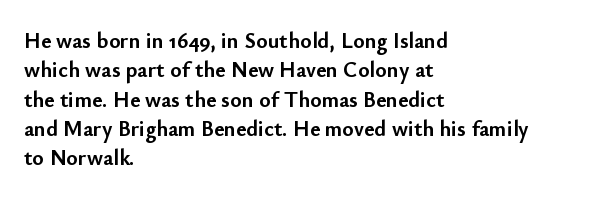
{"italic": "no", "bold": "yes", "underline": "no", "align": "left", "line_spacing": "normal", "line_spacing_ratio": 1.33, "letter_spacing": "normal", "letter_spacing_em": 0.0, "glyph_px": 22}
